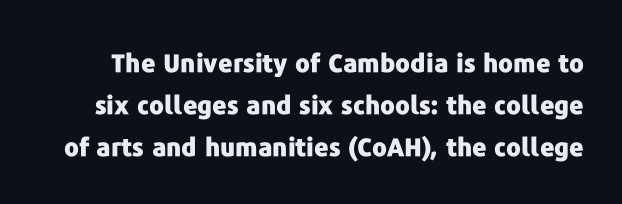
Q: Is the text bold? A: Yes.
Q: Is the text italic (slanted)? A: No, it is upright.
Q: Is the text underlined? A: No.
Q: Is the spacing between letters normal or unusually wide? A: Normal.
Q: Is the spacing between lines tight, normal or loose? A: Normal.
